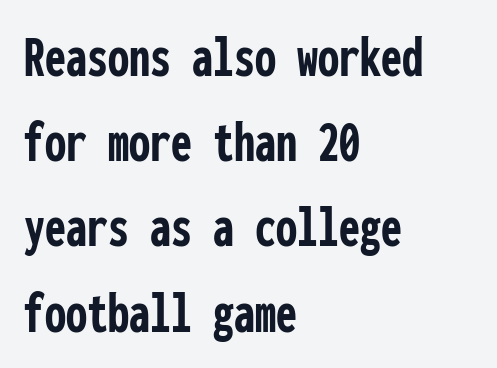
{"serif": "no", "italic": "no", "bold": "yes", "weight": "semibold", "width": "condensed", "stroke_contrast": "low", "x_height": "medium", "monospaced": "yes", "underline": "no", "align": "left", "line_spacing": "normal", "line_spacing_ratio": 1.42, "letter_spacing": "normal", "letter_spacing_em": 0.0, "glyph_px": 60}
